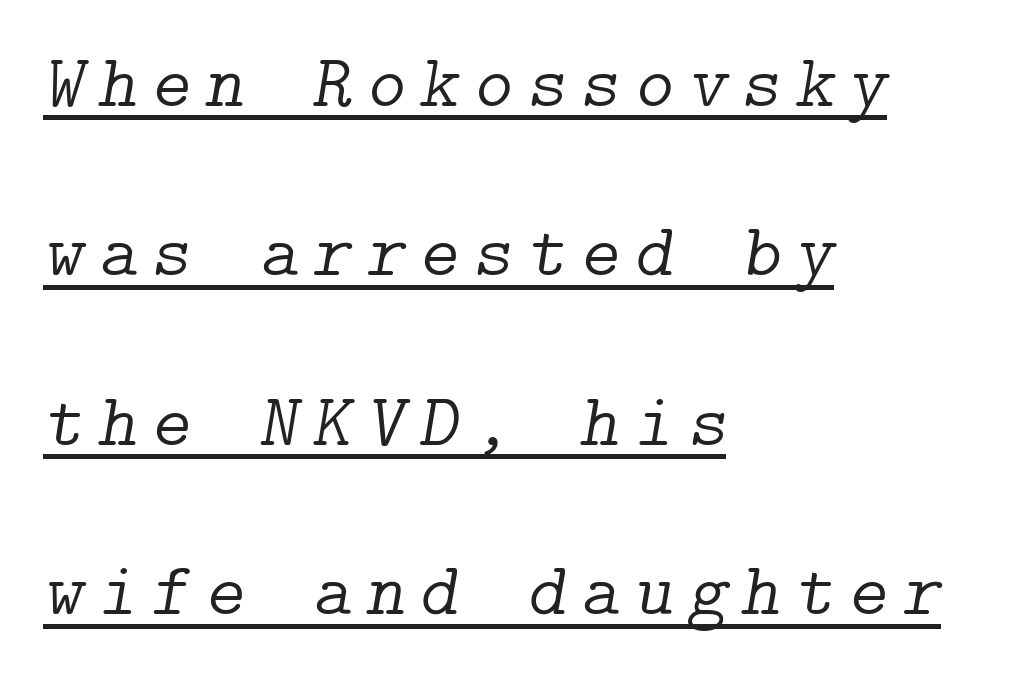
{"serif": "yes", "italic": "yes", "lean": "right", "slant_degrees": 9, "bold": "no", "weight": "light", "width": "normal", "stroke_contrast": "low", "x_height": "medium", "underline": "yes", "align": "left", "line_spacing": "loose", "line_spacing_ratio": 2.26, "glyph_px": 75}
